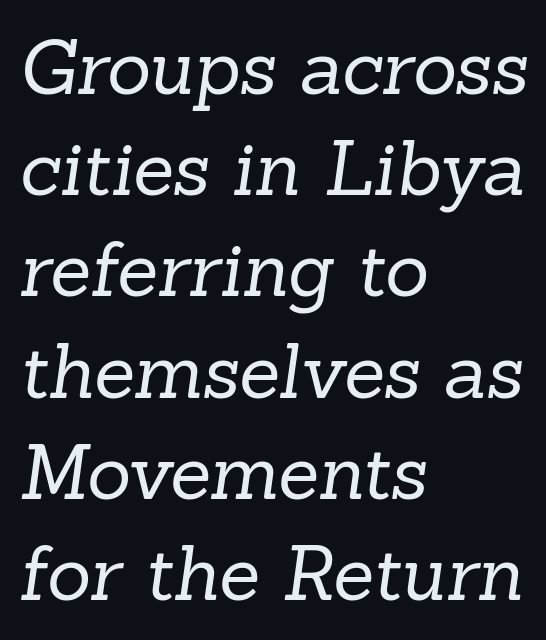
The image shows 75 px regular-weight serif type; set left-aligned, normal line spacing (1.35x), normal letter spacing, not underlined; low stroke contrast and a medium x-height.
